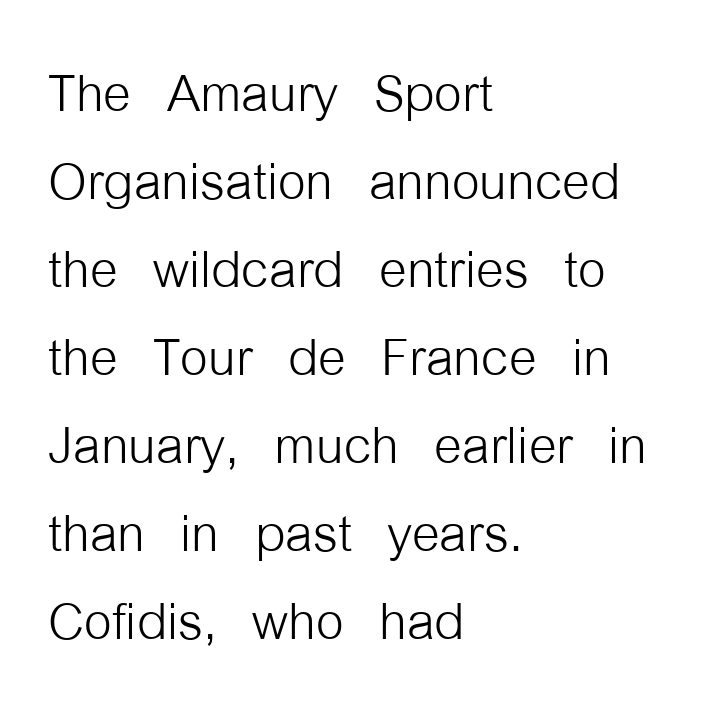
The image shows 71 px light, condensed sans-serif type, upright; set left-aligned, line spacing 1.24x, normal letter spacing, not underlined; low stroke contrast and a medium x-height.
